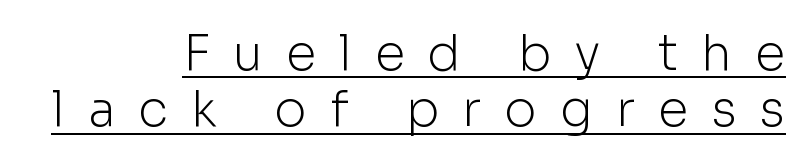
{"serif": "no", "italic": "no", "bold": "no", "weight": "light", "width": "normal", "stroke_contrast": "low", "x_height": "medium", "monospaced": "no", "underline": "yes", "align": "right", "line_spacing": "tight", "line_spacing_ratio": 1.15, "letter_spacing": "wide", "letter_spacing_em": 0.47, "glyph_px": 49}
